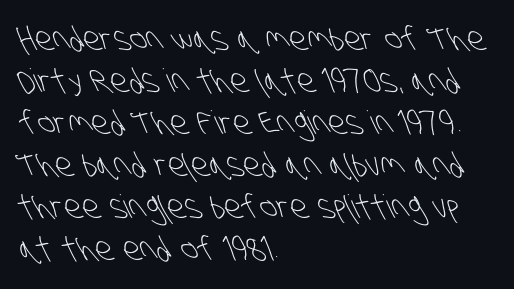
The image shows 32 px light, condensed sans-serif type; set left-aligned, normal line spacing (1.31x), normal letter spacing, not underlined; low stroke contrast and a large x-height.
